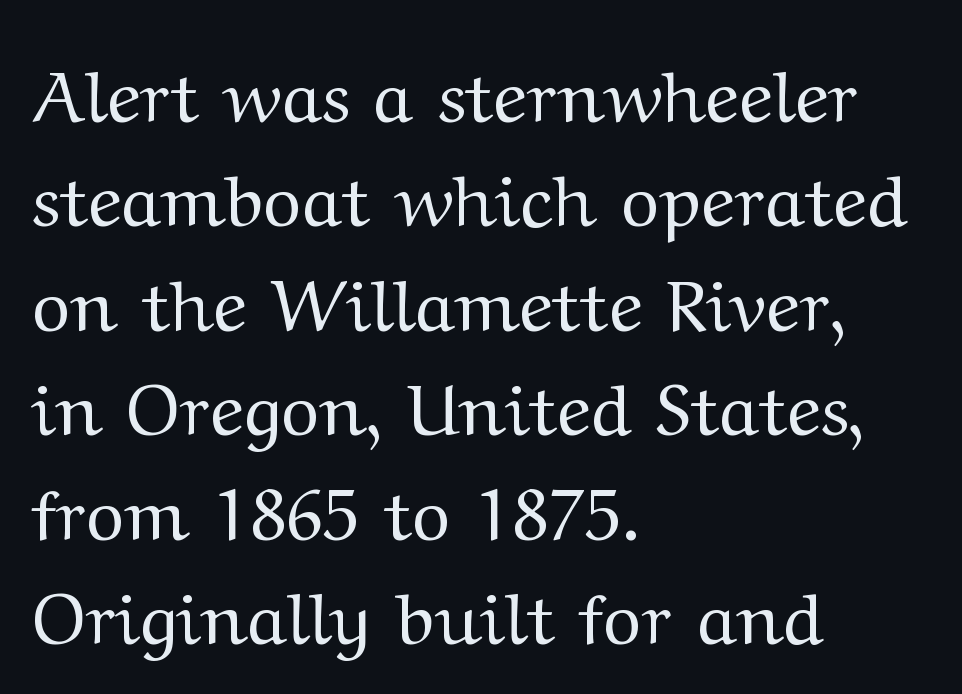
{"serif": "yes", "italic": "no", "bold": "no", "weight": "regular", "width": "wide", "stroke_contrast": "medium", "x_height": "medium", "monospaced": "no", "underline": "no", "align": "left", "line_spacing": "normal", "line_spacing_ratio": 1.43, "letter_spacing": "normal", "letter_spacing_em": 0.0, "glyph_px": 73}
